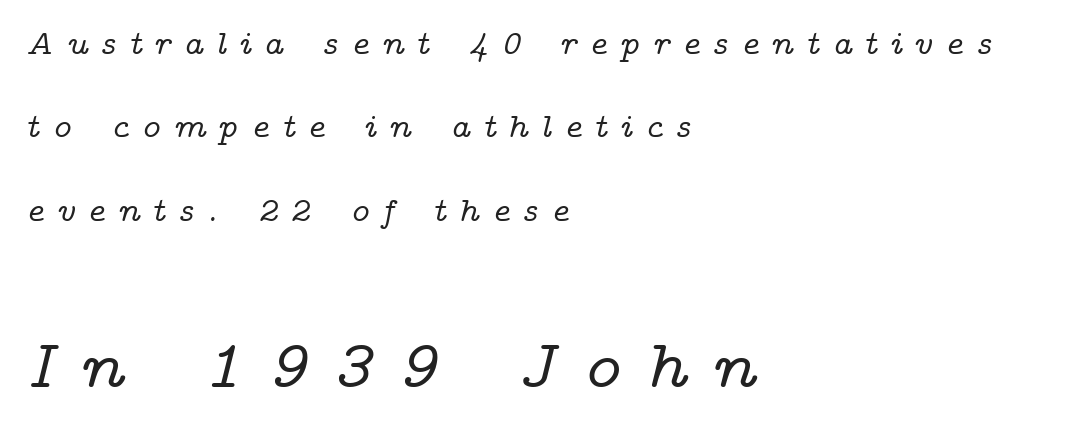
{"serif": "yes", "italic": "yes", "lean": "right", "slant_degrees": 14, "width": "wide", "stroke_contrast": "low", "x_height": "medium", "monospaced": "no", "underline": "no", "align": "left", "line_spacing": "loose", "line_spacing_ratio": 2.45, "letter_spacing": "wide", "letter_spacing_em": 0.35, "larger_block": "second", "size_ratio": 2.0, "glyph_px": 68}
